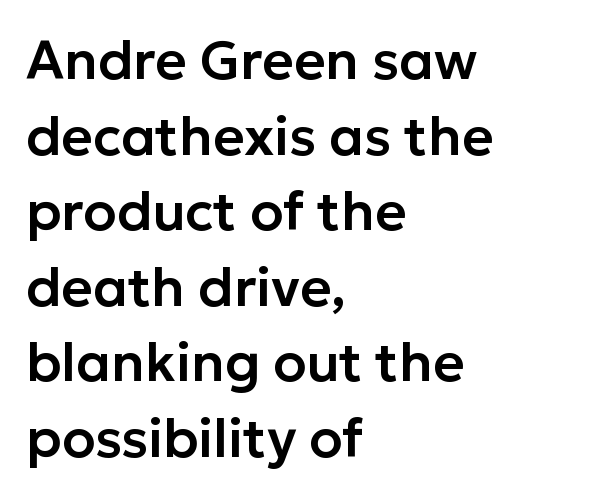
A classic flush-left, rag-right setting is used for this passage. The rendering uses natural spacing where letterforms have individual widths. Each word holds together tightly as a unit, with standard inter-letter gaps. Upright lettering throughout. Descenders are the only things crossing below the line. Baseline-to-baseline distance is the conventional proportion of letter height.
